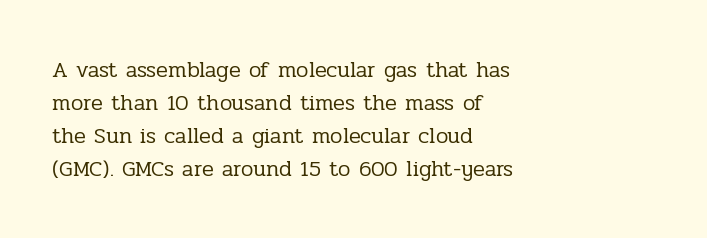
The image shows 22 px text type, upright; set left-aligned, normal line spacing (1.5x), normal letter spacing, not underlined.
